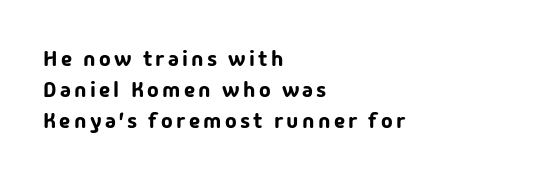
Ascenders rise straight up at ninety degrees. The passage is arranged the way most books set body copy — flush left. A normal amount of white space separates one row of letters from the next. Underlining? Definitely not there.
